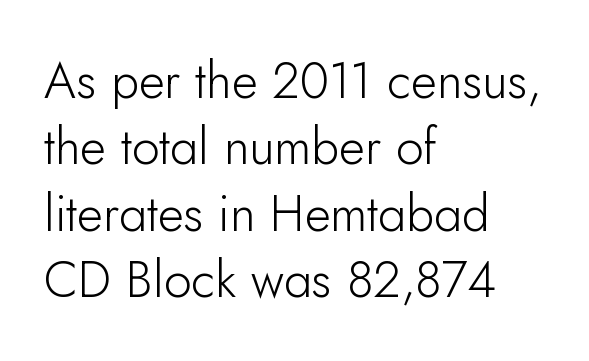
Students, note that the glyphs here touch the page at normal intervals. A light-to-regular cut is what we see here. This sample keeps an unexceptional amount of space between lines. Descenders hang freely into open space. Do the characters align in a grid? No, the font is proportional.
